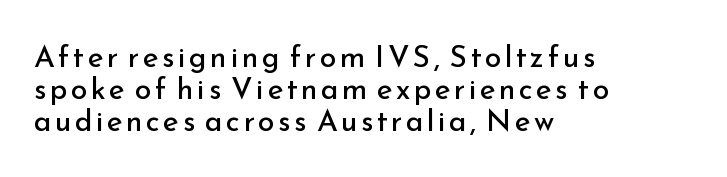
Character widths vary here, with narrow letters taking less room than wide ones. One glance says dense: line gaps are narrower than usual. In terms of letterform style, serifs are entirely absent. Italic? Not at all — the glyphs are vertical. Caption: multi-line text, flush left, ragged right. Only glyphs here, with clear space below each row.
